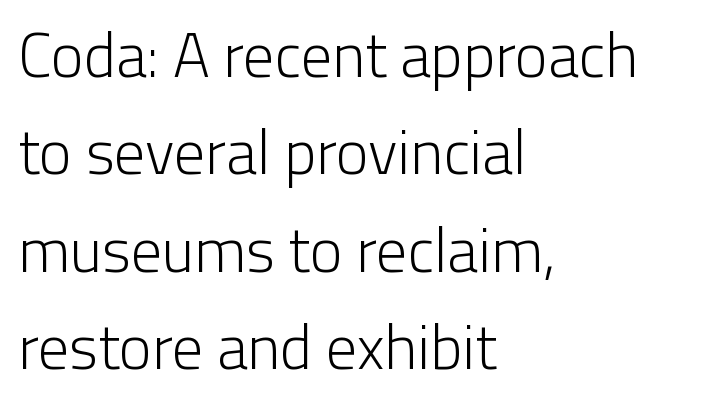
Q: Is the text bold? A: No.
Q: Is the text italic (slanted)? A: No, it is upright.
Q: Is the typeface a serif or a sans-serif typeface? A: Sans-serif.
Q: Is the text underlined? A: No.
Q: How is the paragraph aligned? A: Left-aligned.
Q: Is the spacing between letters normal or unusually wide? A: Normal.
Q: Is the spacing between lines tight, normal or loose? A: Normal.
Q: Width (condensed, normal, or wide)? A: Normal.
Q: Stroke contrast? A: Low.
Q: x-height? A: Medium.
Q: Monospaced? A: No.
